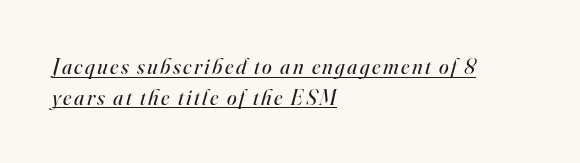
Q: Is the text bold? A: No.
Q: Is the text italic (slanted)? A: Yes, it leans right by about 16 degrees.
Q: Is the text underlined? A: Yes.
Q: How is the paragraph aligned? A: Left-aligned.
Q: Is the spacing between lines tight, normal or loose? A: Normal.
